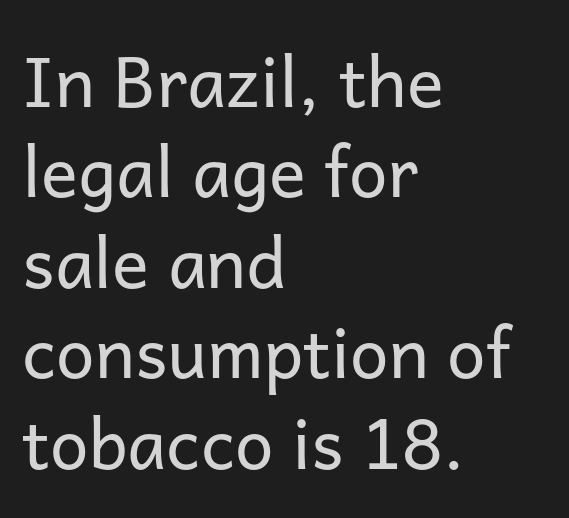
The image shows 69 px regular-weight sans-serif type, upright; set left-aligned, normal line spacing (1.31x), normal letter spacing, not underlined; low stroke contrast and a medium x-height.
